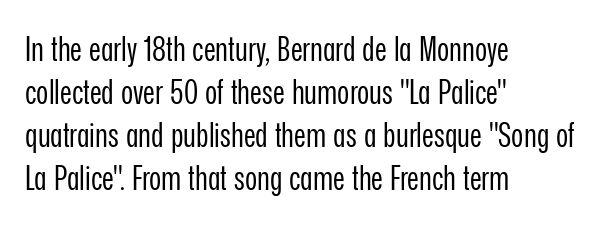
{"serif": "no", "italic": "no", "bold": "no", "weight": "regular", "width": "condensed", "stroke_contrast": "low", "x_height": "medium", "monospaced": "no", "underline": "no", "align": "left", "line_spacing": "normal", "line_spacing_ratio": 1.3, "letter_spacing": "normal", "letter_spacing_em": 0.0, "glyph_px": 33}
